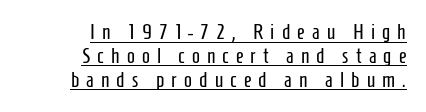
{"italic": "no", "bold": "no", "underline": "yes", "align": "right", "line_spacing": "tight", "line_spacing_ratio": 1.14, "letter_spacing": "wide", "letter_spacing_em": 0.34, "glyph_px": 21}
